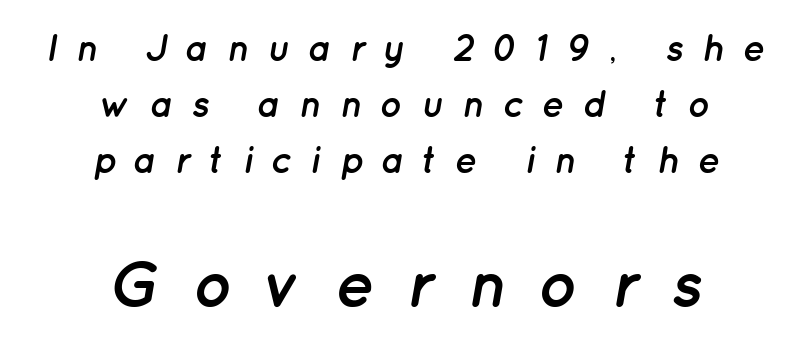
Varying glyph widths throughout — classic text-font behaviour. Only glyphs here, with clear space below each row. Letter spacing: wide. Looking at the ascenders, they clearly lean. Each glyph is drawn with heavy, bold strokes.
